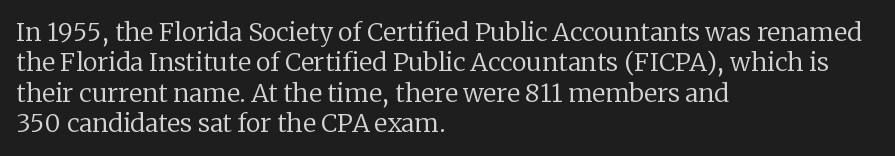
{"italic": "no", "bold": "no", "underline": "no", "align": "left", "line_spacing_ratio": 1.22, "letter_spacing": "normal", "letter_spacing_em": 0.0, "glyph_px": 25}
